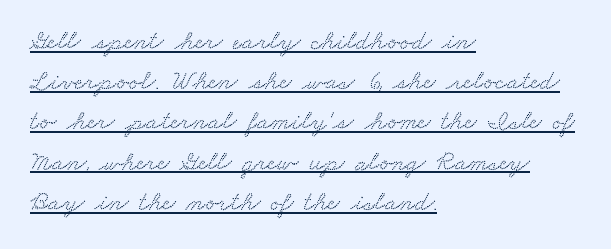
The image shows 27 px text type; set left-aligned, normal line spacing (1.49x), normal letter spacing, underlined.
